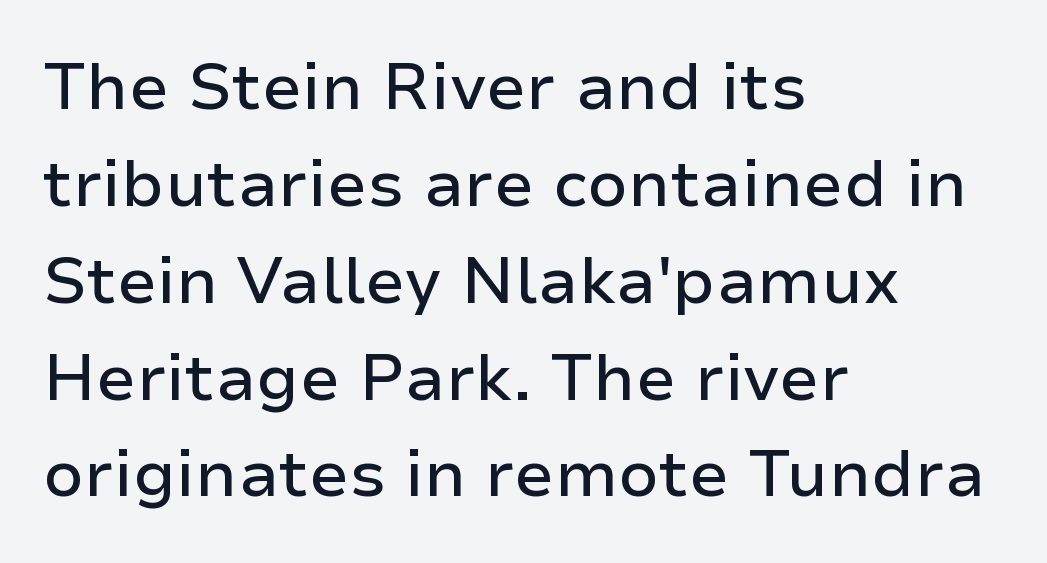
Q: Is the text italic (slanted)? A: No, it is upright.
Q: Is the typeface a serif or a sans-serif typeface? A: Sans-serif.
Q: Is the text underlined? A: No.
Q: How is the paragraph aligned? A: Left-aligned.
Q: Is the spacing between letters normal or unusually wide? A: Normal.
Q: Is the spacing between lines tight, normal or loose? A: Normal.
Q: Width (condensed, normal, or wide)? A: Normal.
Q: Stroke contrast? A: Low.
Q: x-height? A: Medium.
Q: Monospaced? A: No.
